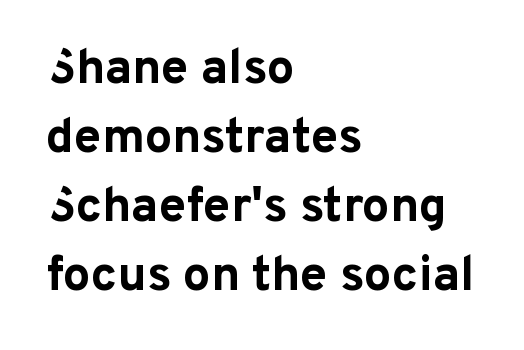
Q: Is the text bold? A: Yes.
Q: Is the text italic (slanted)? A: No, it is upright.
Q: Is the typeface a serif or a sans-serif typeface? A: Sans-serif.
Q: Is the text underlined? A: No.
Q: How is the paragraph aligned? A: Left-aligned.
Q: Is the spacing between letters normal or unusually wide? A: Normal.
Q: Is the spacing between lines tight, normal or loose? A: Normal.
Q: Width (condensed, normal, or wide)? A: Normal.
Q: Stroke contrast? A: Low.
Q: x-height? A: Medium.
Q: Monospaced? A: No.
